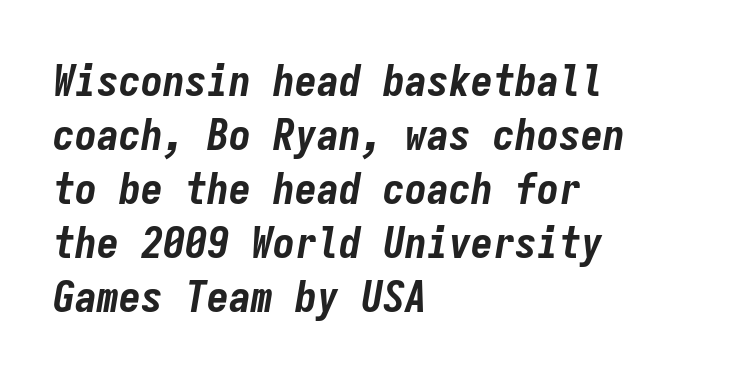
A typesetter would call this monospace, since all characters share one set width. When letters slant like this, we call the style italic. The characters look thick and weighty, a clear bold. One-word summary of the alignment: left. The type is set solid horizontally, with unmodified tracking. Unmarked baselines from the first word to the last.
